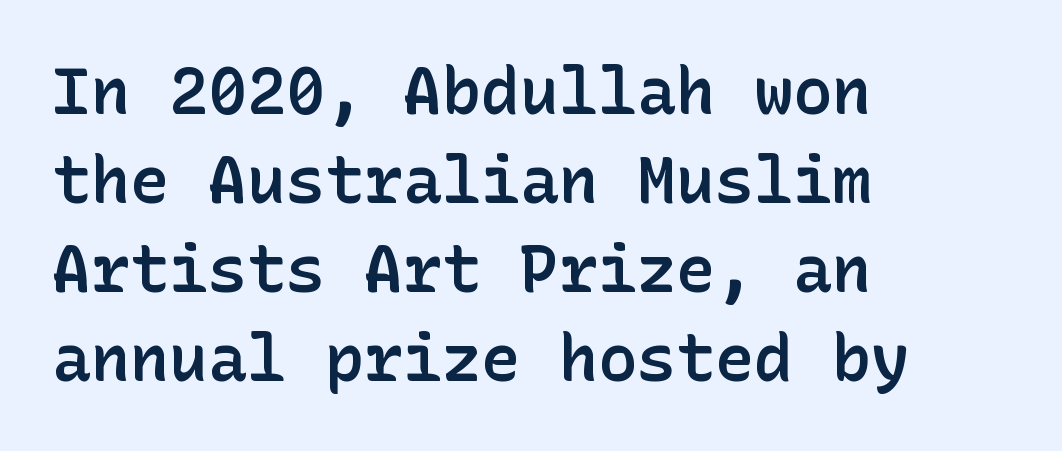
{"serif": "no", "italic": "no", "bold": "semi", "weight": "semibold", "width": "normal", "stroke_contrast": "low", "x_height": "medium", "underline": "no", "align": "left", "line_spacing": "normal", "line_spacing_ratio": 1.37, "letter_spacing": "normal", "letter_spacing_em": 0.0, "glyph_px": 65}
